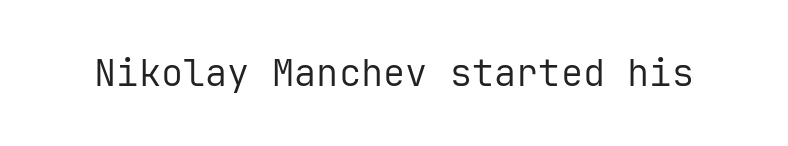
{"serif": "no", "italic": "no", "bold": "no", "weight": "regular", "width": "normal", "stroke_contrast": "low", "x_height": "medium", "monospaced": "yes", "underline": "no", "letter_spacing": "normal", "letter_spacing_em": 0.0, "glyph_px": 37}
